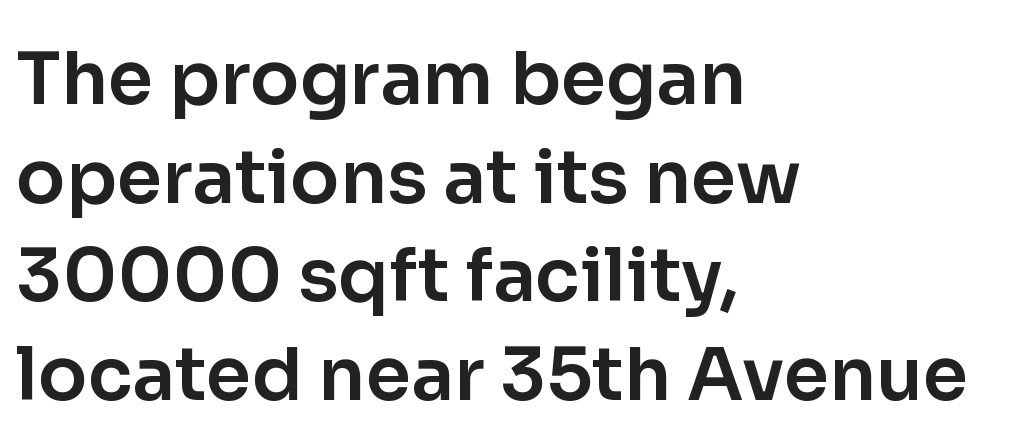
Q: Is the text italic (slanted)? A: No, it is upright.
Q: Is the typeface a serif or a sans-serif typeface? A: Sans-serif.
Q: Is the text underlined? A: No.
Q: How is the paragraph aligned? A: Left-aligned.
Q: Is the spacing between letters normal or unusually wide? A: Normal.
Q: Is the spacing between lines tight, normal or loose? A: Normal.
Q: Width (condensed, normal, or wide)? A: Normal.
Q: Stroke contrast? A: Low.
Q: x-height? A: Medium.
Q: Monospaced? A: No.
